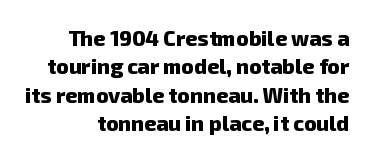
The image shows 21 px bold type; set right-aligned, normal line spacing (1.35x), normal letter spacing, not underlined.
